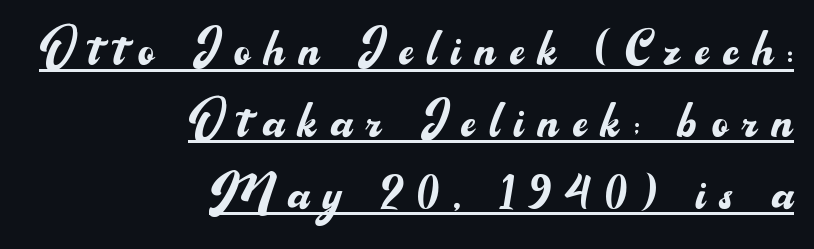
{"serif": "no", "bold": "no", "weight": "regular", "width": "normal", "stroke_contrast": "medium", "x_height": "small", "monospaced": "no", "underline": "yes", "align": "right", "line_spacing_ratio": 1.16, "letter_spacing": "wide", "letter_spacing_em": 0.23, "glyph_px": 62}
